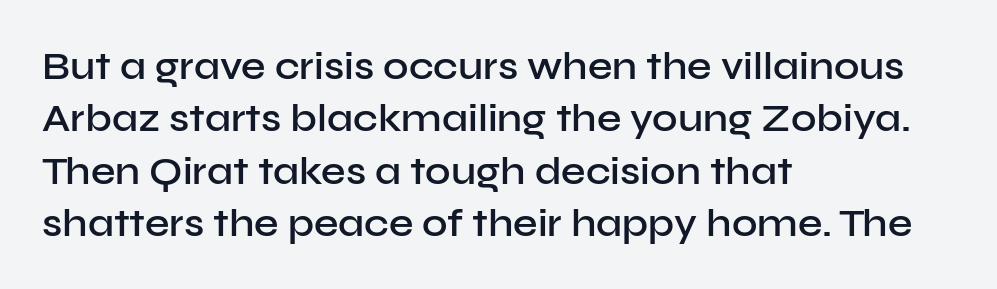
The image shows 39 px semibold sans-serif type, upright; set left-aligned, normal line spacing (1.34x), normal letter spacing, not underlined; low stroke contrast and a medium x-height.
